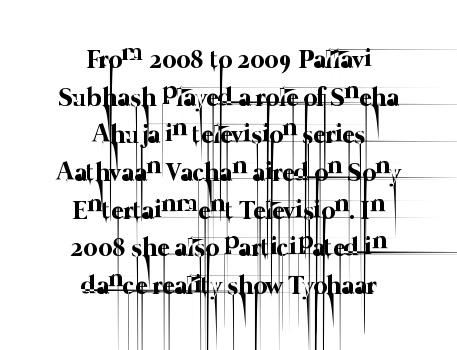
Q: Is the text bold? A: No.
Q: Is the text underlined? A: No.
Q: How is the paragraph aligned? A: Centered.
Q: Is the spacing between letters normal or unusually wide? A: Normal.
Q: Is the spacing between lines tight, normal or loose? A: Normal.
